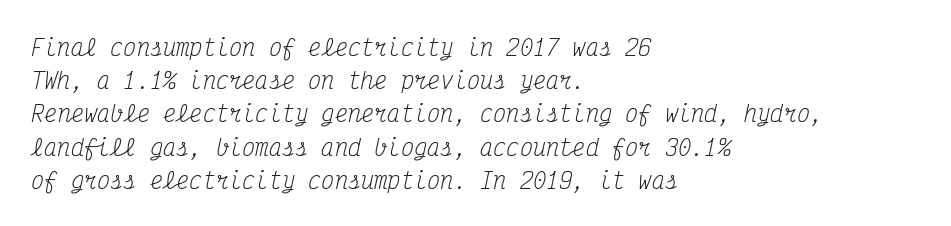
Caption: multi-line text, flush left, ragged right. The rendering uses a moderate line-height, typical for paragraphs. This reads as an unemphasized weight, regular at the heaviest. Designer's note — italics engaged. Letters rest on an invisible, unmarked baseline.
